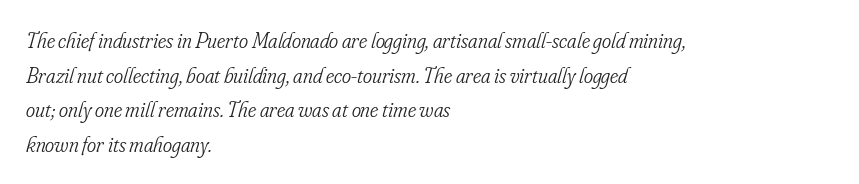
Q: Is the text bold? A: No.
Q: Is the text italic (slanted)? A: Yes, it leans right by about 16 degrees.
Q: Is the text underlined? A: No.
Q: How is the paragraph aligned? A: Left-aligned.
Q: Is the spacing between letters normal or unusually wide? A: Normal.
Q: Is the spacing between lines tight, normal or loose? A: Normal.
